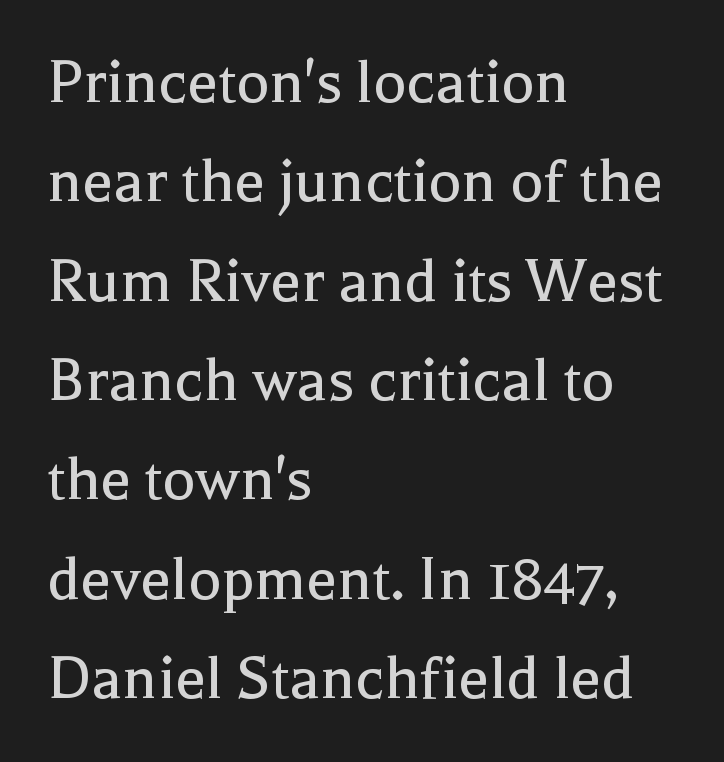
The image shows 69 px regular-weight serif type, upright; set left-aligned, normal line spacing (1.44x), normal letter spacing, not underlined; a medium x-height.
